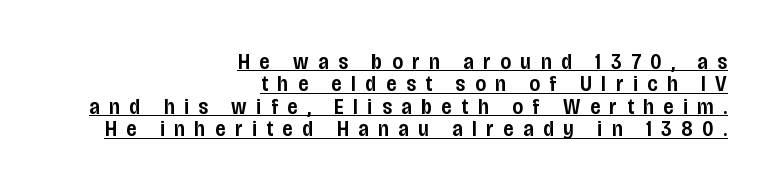
The image shows 22 px text type, upright; set right-aligned, tight line spacing (1.02x), unusually wide letter spacing (+0.44 em), underlined.
